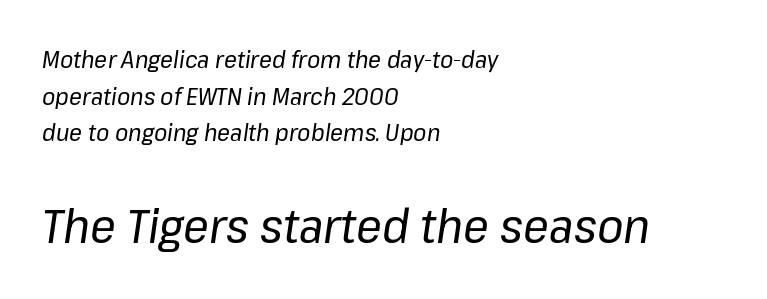
Here the glyphs are tracked normally, forming tight word shapes. Regarding leading, the lines here are spaced in the standard way. The font is comparable to plain body text, perhaps lighter. This sample has the flowing, uneven cadence of proportional lettering.
